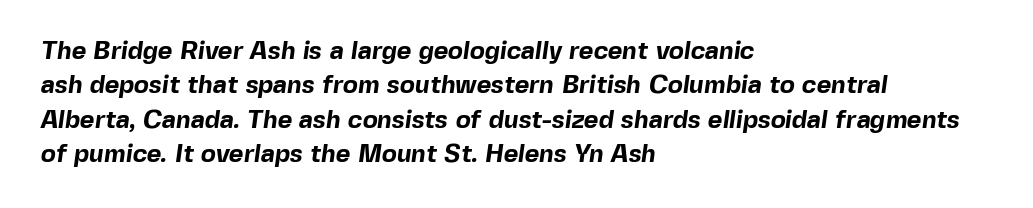
Q: Is the text bold? A: Yes.
Q: Is the text underlined? A: No.
Q: How is the paragraph aligned? A: Left-aligned.
Q: Is the spacing between letters normal or unusually wide? A: Normal.
Q: Is the spacing between lines tight, normal or loose? A: Normal.
